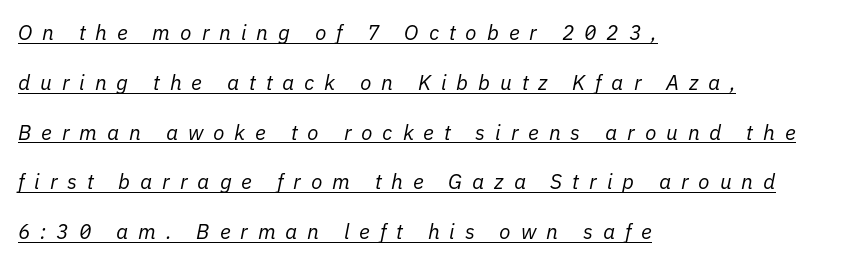
This reads as an unemphasized weight, regular at the heaviest. Reading down the column, the eye jumps a long way to each next line. In terms of letterspacing, this is a distinctly airy, spread setting. The lines are quadded left.
